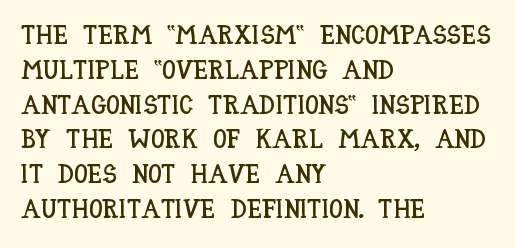
Q: Is the text italic (slanted)? A: No, it is upright.
Q: Is the text underlined? A: No.
Q: How is the paragraph aligned? A: Left-aligned.
Q: Is the spacing between letters normal or unusually wide? A: Normal.
Q: Is the spacing between lines tight, normal or loose? A: Normal.
